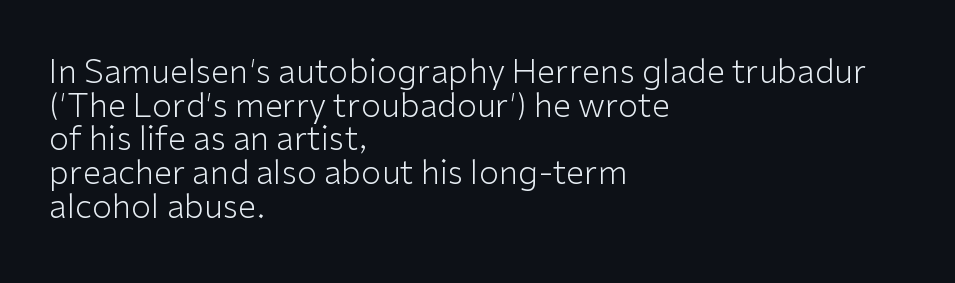
You can tell it's not italic because the verticals are truly vertical. The specimen omits any rule beneath the text block's lines. What kind of face is this? One without serifs — a sans. The passage shown is typed in a proportional face where columns would drift. Each new line begins almost immediately beneath the previous one.
